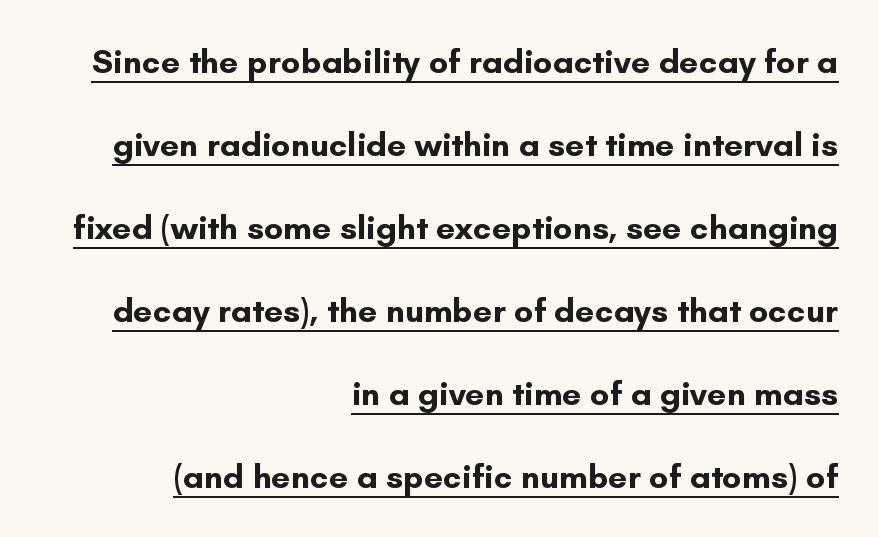
The image shows 34 px bold sans-serif type, upright; set right-aligned, loose line spacing (2.44x), normal letter spacing, underlined; low stroke contrast and a small x-height.
